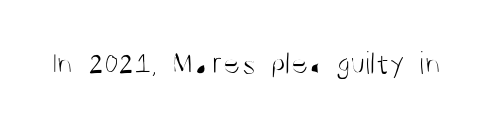
The image shows 33 px light, condensed sans-serif type, upright; set normal letter spacing, not underlined; medium stroke contrast and a large x-height.
